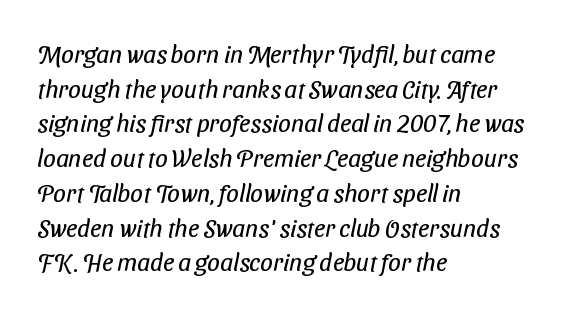
Q: Is the text bold? A: No.
Q: Is the text underlined? A: No.
Q: How is the paragraph aligned? A: Left-aligned.
Q: Is the spacing between letters normal or unusually wide? A: Normal.
Q: Is the spacing between lines tight, normal or loose? A: Normal.
